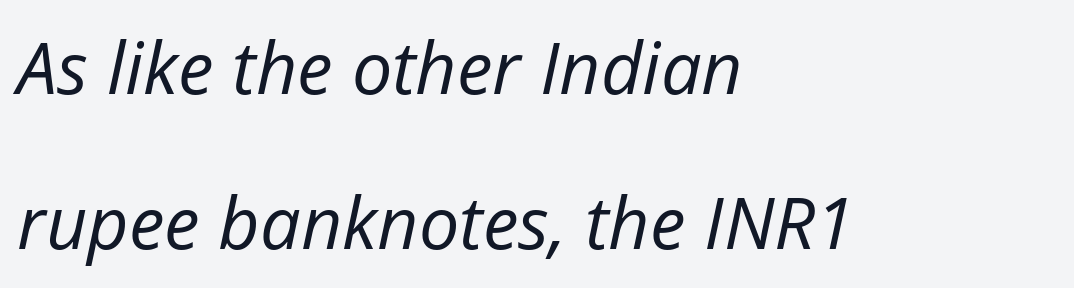
{"italic": "yes", "lean": "right", "slant_degrees": 12, "bold": "no", "weight": "regular", "width": "normal", "stroke_contrast": "low", "x_height": "medium", "monospaced": "no", "underline": "no", "align": "left", "line_spacing": "loose", "line_spacing_ratio": 2.15, "letter_spacing": "normal", "letter_spacing_em": 0.0, "glyph_px": 72}
